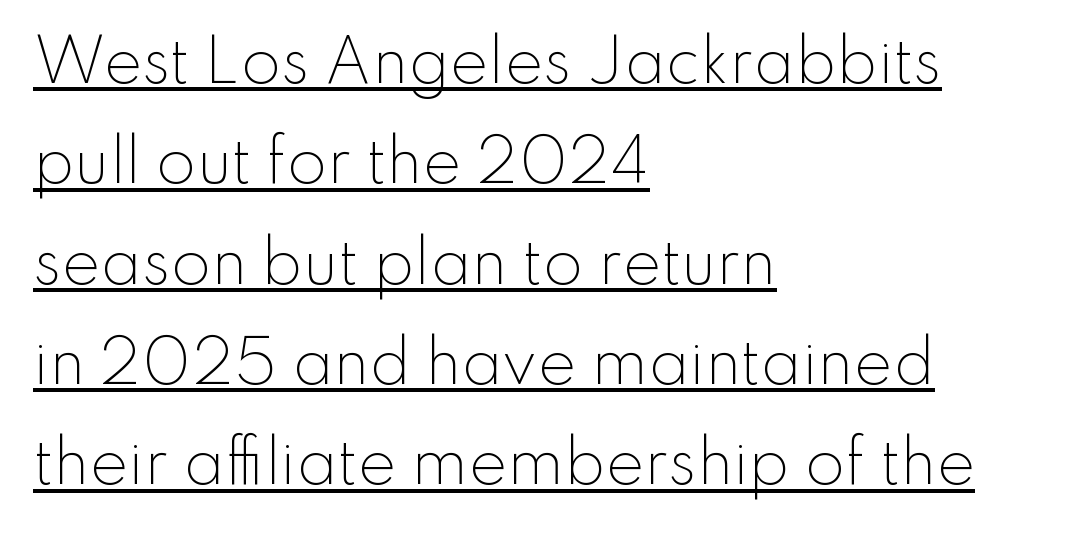
To sum up the face: it is a sans, with no serifs. The rendering keeps characters at their native spacing. Where is the straight margin? On the left. Underlined type. Character widths vary here, with narrow letters taking less room than wide ones. Each stroke keeps to a modest, everyday thickness or less.
